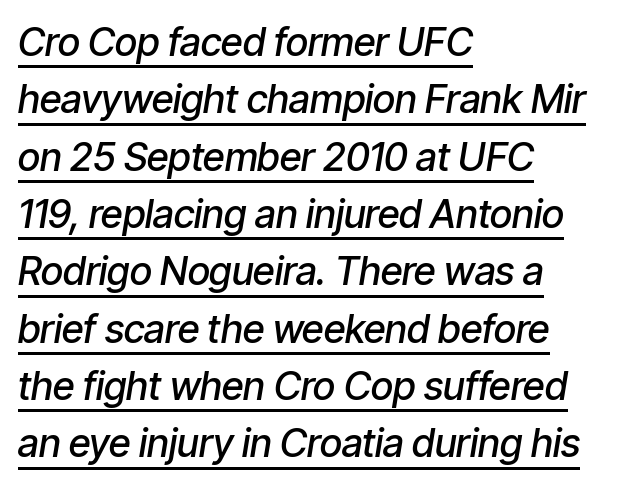
{"italic": "yes", "lean": "right", "slant_degrees": 9, "bold": "semi", "weight": "semibold", "width": "condensed", "stroke_contrast": "low", "x_height": "medium", "monospaced": "no", "underline": "yes", "align": "left", "line_spacing": "normal", "line_spacing_ratio": 1.47, "letter_spacing": "normal", "letter_spacing_em": 0.0, "glyph_px": 39}
